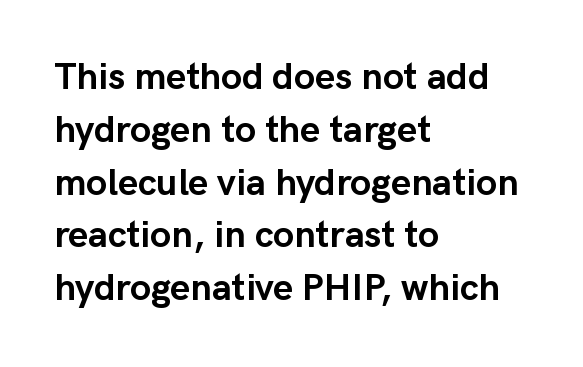
{"serif": "no", "italic": "no", "bold": "yes", "weight": "semibold", "width": "normal", "stroke_contrast": "low", "x_height": "medium", "monospaced": "no", "underline": "no", "align": "left", "line_spacing": "normal", "line_spacing_ratio": 1.39, "letter_spacing": "normal", "letter_spacing_em": 0.0, "glyph_px": 38}
